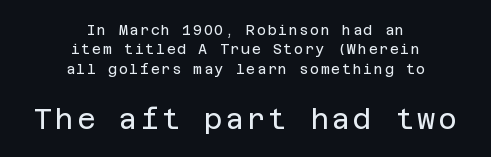
The face used here appears at its bigger size in the lower chunk. The lines sit at an ordinary, default distance from one another. The letters stand upright; this is a roman face. The specimen omits any rule beneath the text block's lines. The strokes are not fattened; the text isn't bold.
